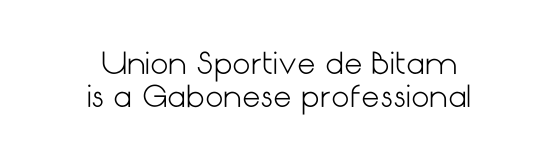
The image shows 29 px light sans-serif type, upright; set centered, tight line spacing (1.15x), normal letter spacing, not underlined; low stroke contrast and a medium x-height.
